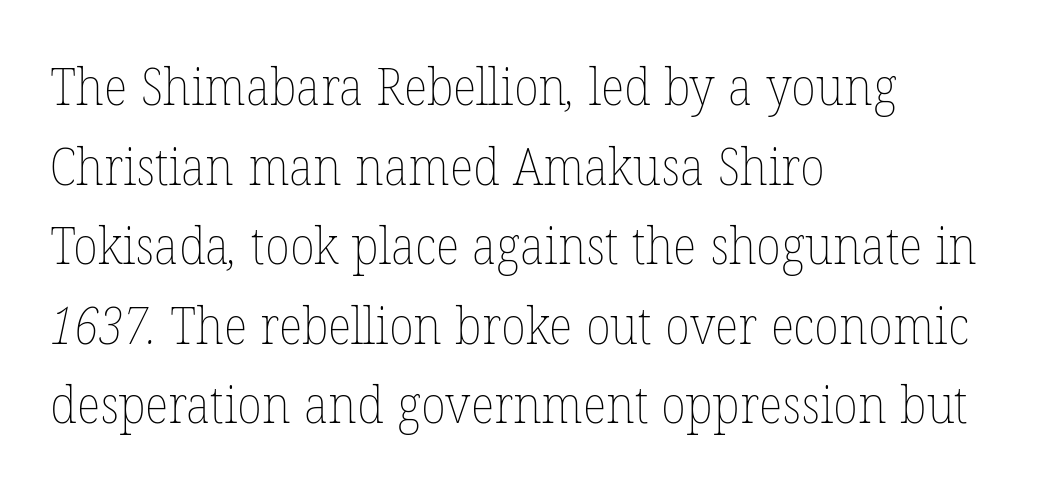
{"bold": "no", "weight": "thin", "width": "normal", "stroke_contrast": "low", "x_height": "medium", "monospaced": "no", "underline": "no", "align": "left", "line_spacing": "normal", "line_spacing_ratio": 1.56, "letter_spacing": "normal", "letter_spacing_em": 0.0, "glyph_px": 51}
